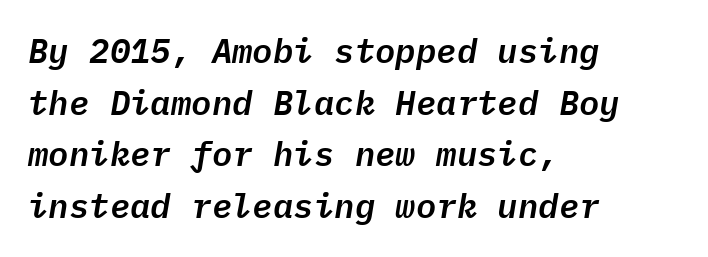
Q: Is the text italic (slanted)? A: Yes, it leans right by about 9 degrees.
Q: Is the text underlined? A: No.
Q: How is the paragraph aligned? A: Left-aligned.
Q: Is the spacing between letters normal or unusually wide? A: Normal.
Q: Is the spacing between lines tight, normal or loose? A: Normal.
Q: Width (condensed, normal, or wide)? A: Normal.
Q: Stroke contrast? A: Low.
Q: x-height? A: Medium.
Q: Monospaced? A: Yes.
